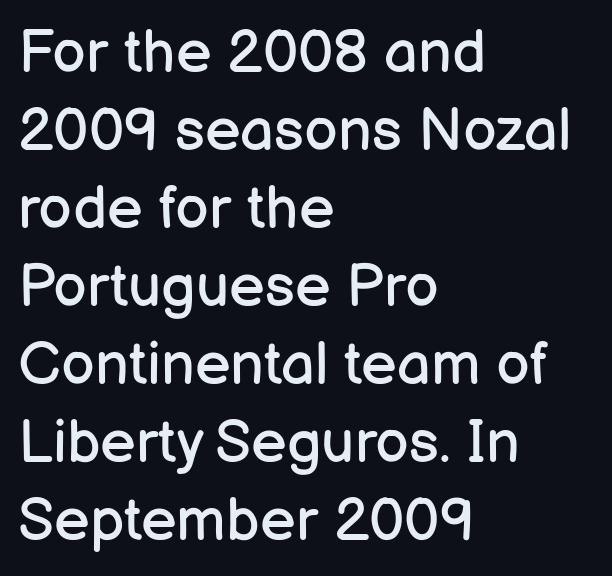
The image shows 60 px regular-weight sans-serif type, upright; set left-aligned, normal line spacing (1.3x), normal letter spacing, not underlined; low stroke contrast and a medium x-height.
